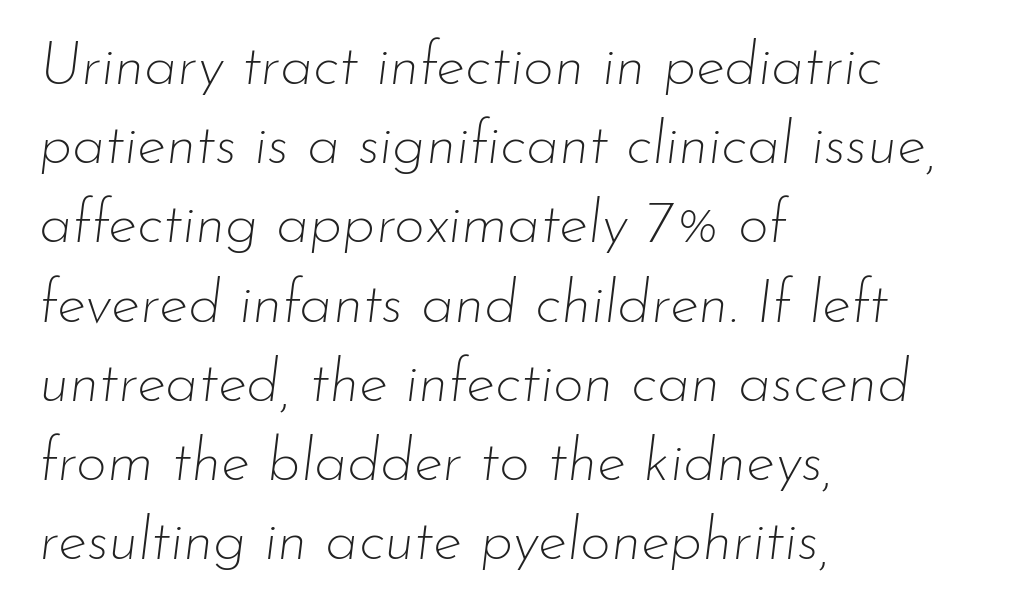
The image shows 60 px thin type, italic (leaning right); set left-aligned, normal line spacing (1.32x), normal letter spacing, not underlined; low stroke contrast and a small x-height.
